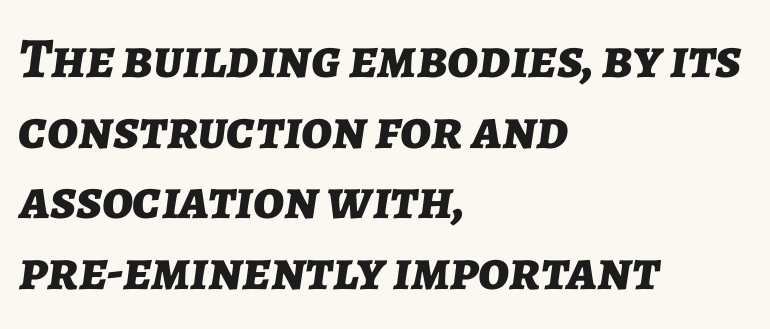
How heavy is the stroke? Heavy — this is a bold. Posture: slanted. The type is set solid horizontally, with unmodified tracking. The typesetter chose a ragged-right arrangement here.
